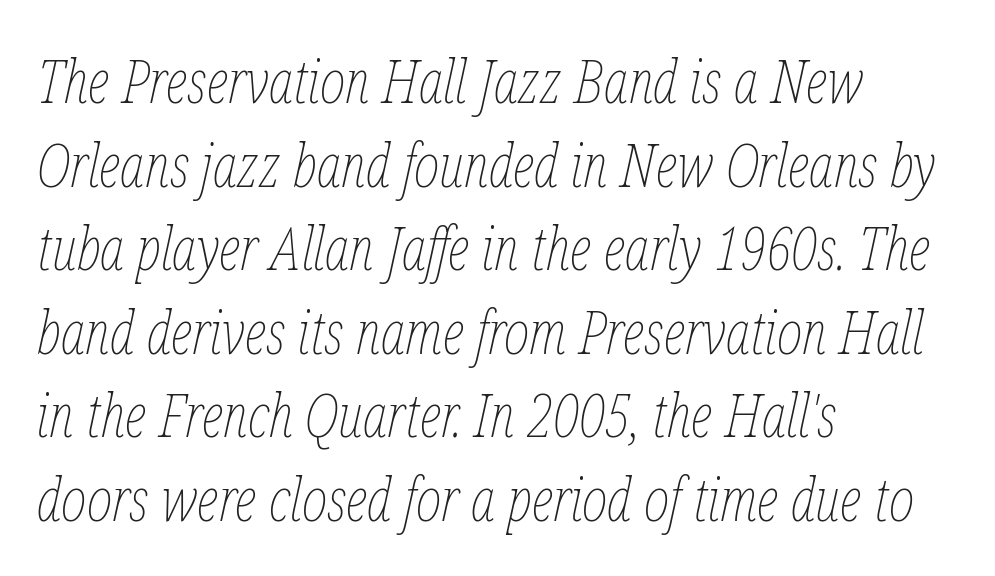
The image shows 61 px thin, condensed type, italic (leaning right); set left-aligned, normal line spacing (1.37x), normal letter spacing, not underlined; low stroke contrast and a medium x-height.
